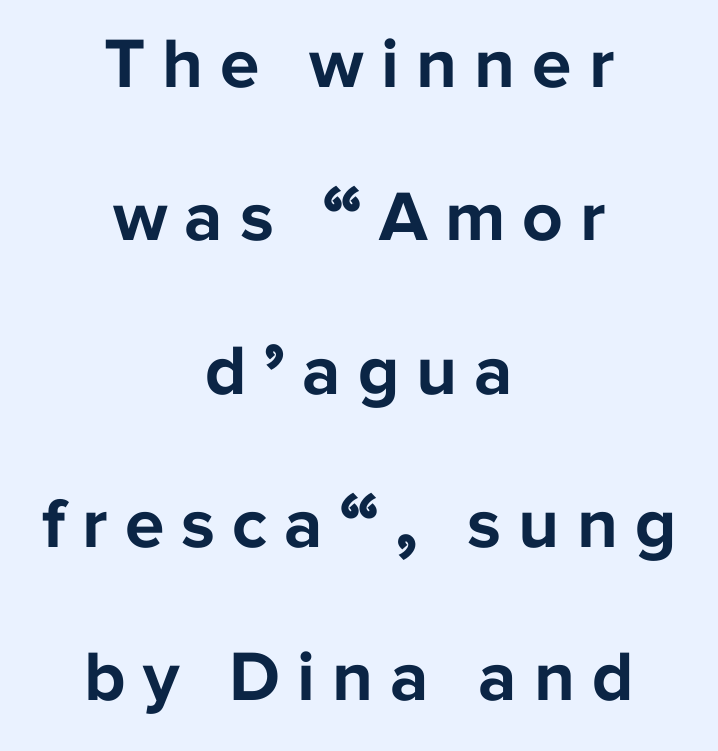
Q: Is the text bold? A: Yes.
Q: Is the text italic (slanted)? A: No, it is upright.
Q: Is the typeface a serif or a sans-serif typeface? A: Sans-serif.
Q: Is the text underlined? A: No.
Q: How is the paragraph aligned? A: Centered.
Q: Is the spacing between letters normal or unusually wide? A: Unusually wide.
Q: Is the spacing between lines tight, normal or loose? A: Loose.
Q: Width (condensed, normal, or wide)? A: Normal.
Q: Stroke contrast? A: Low.
Q: x-height? A: Medium.
Q: Monospaced? A: No.
